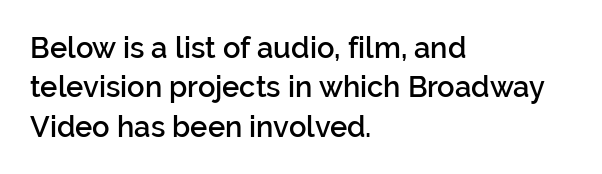
{"serif": "no", "italic": "no", "bold": "semi", "weight": "semibold", "width": "normal", "stroke_contrast": "low", "x_height": "medium", "monospaced": "no", "underline": "no", "align": "left", "line_spacing": "normal", "line_spacing_ratio": 1.36, "letter_spacing": "normal", "letter_spacing_em": 0.0, "glyph_px": 29}
